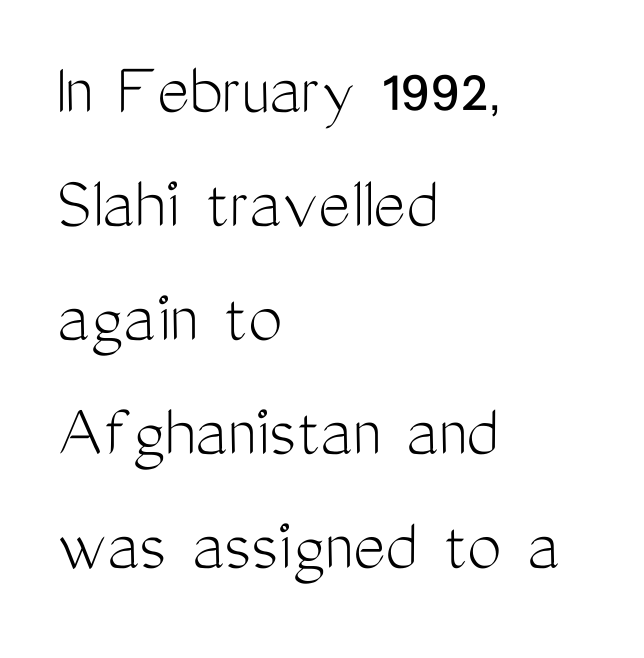
Unlike a traditional serif, this face leaves its strokes unadorned. Note the varied advance widths — an 'i' is clearly narrower than an 'm'. Summary of weight: not heavy and not bold. Is the letter spacing exaggerated? No — it looks like the ordinary default. Nobody drew a line under any word here. Teacher's note: observe the even left margin — that is flush-left alignment.
